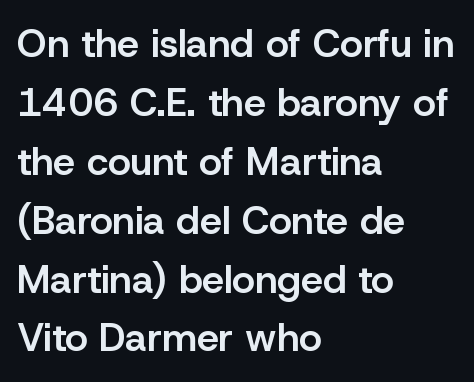
Q: Is the text bold? A: Semi-bold.
Q: Is the text italic (slanted)? A: No, it is upright.
Q: Is the typeface a serif or a sans-serif typeface? A: Sans-serif.
Q: Is the text underlined? A: No.
Q: How is the paragraph aligned? A: Left-aligned.
Q: Is the spacing between letters normal or unusually wide? A: Normal.
Q: Is the spacing between lines tight, normal or loose? A: Normal.
Q: Width (condensed, normal, or wide)? A: Normal.
Q: Stroke contrast? A: Low.
Q: x-height? A: Medium.
Q: Monospaced? A: No.
